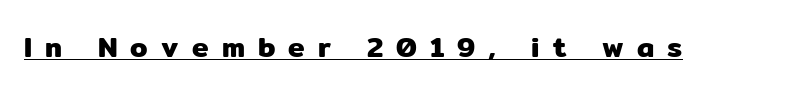
{"serif": "no", "italic": "no", "width": "normal", "stroke_contrast": "low", "x_height": "medium", "monospaced": "no", "underline": "yes", "letter_spacing": "wide", "letter_spacing_em": 0.47, "glyph_px": 28}
